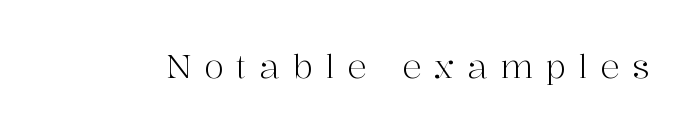
Q: Is the text bold? A: No.
Q: Is the text italic (slanted)? A: No, it is upright.
Q: Is the typeface a serif or a sans-serif typeface? A: Serif.
Q: Is the text underlined? A: No.
Q: Is the spacing between letters normal or unusually wide? A: Unusually wide.
Q: Width (condensed, normal, or wide)? A: Normal.
Q: Stroke contrast? A: High.
Q: x-height? A: Medium.
Q: Monospaced? A: No.
